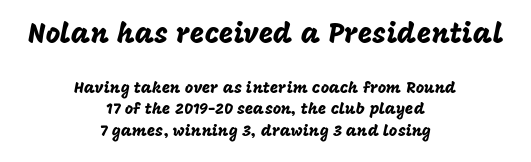
Q: Is the text italic (slanted)? A: Yes.
Q: Is the typeface a serif or a sans-serif typeface? A: Sans-serif.
Q: Is the text underlined? A: No.
Q: How is the paragraph aligned? A: Centered.
Q: Is the spacing between letters normal or unusually wide? A: Normal.
Q: Is the spacing between lines tight, normal or loose? A: Normal.
Q: Which block of text is set in a larger size, the first (top) or the second (bottom)? A: The first (top) one.
Q: Width (condensed, normal, or wide)? A: Normal.
Q: Stroke contrast? A: Low.
Q: x-height? A: Large.
Q: Monospaced? A: No.
